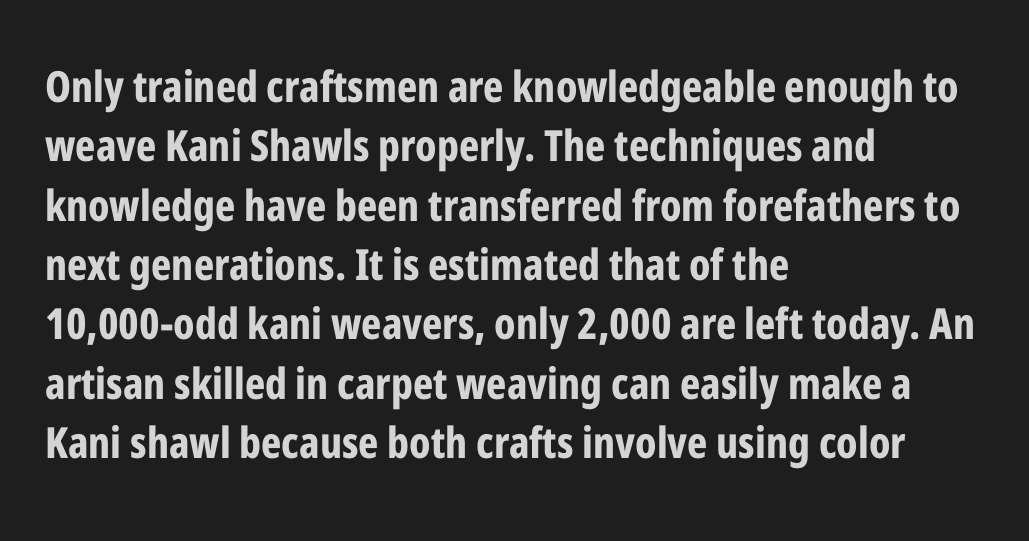
{"serif": "no", "italic": "no", "bold": "yes", "weight": "bold", "width": "condensed", "stroke_contrast": "low", "x_height": "medium", "monospaced": "no", "underline": "no", "align": "left", "line_spacing": "normal", "line_spacing_ratio": 1.38, "letter_spacing": "normal", "letter_spacing_em": 0.0, "glyph_px": 43}
